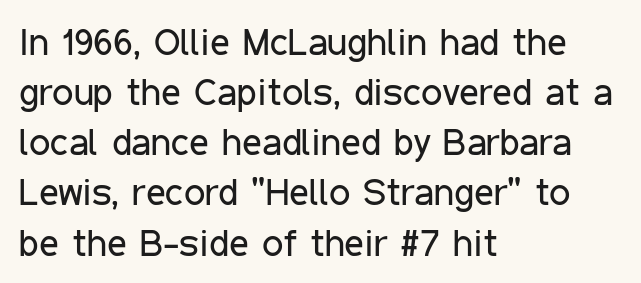
Stems and bowls with no extra thickness — not bold. No word sits above an underline. To sum up the face: it is a sans, with no serifs. A typesetter would mark this as roman, not italic. The type is set solid horizontally, with unmodified tracking.
